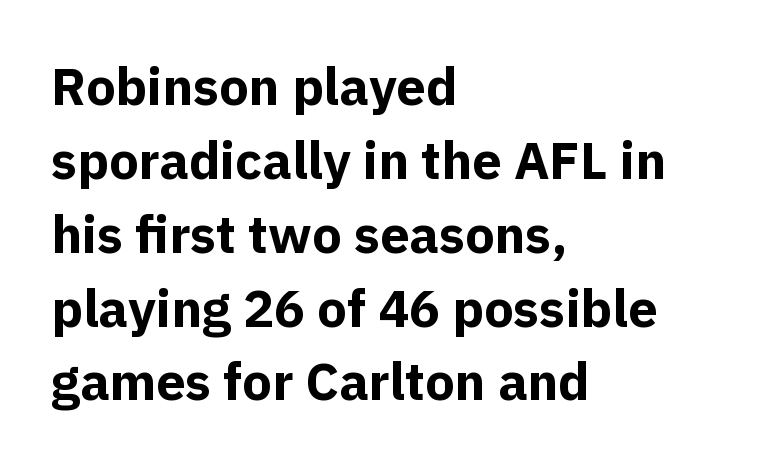
Q: Is the text bold? A: Yes.
Q: Is the text italic (slanted)? A: No, it is upright.
Q: Is the typeface a serif or a sans-serif typeface? A: Sans-serif.
Q: Is the text underlined? A: No.
Q: How is the paragraph aligned? A: Left-aligned.
Q: Is the spacing between letters normal or unusually wide? A: Normal.
Q: Is the spacing between lines tight, normal or loose? A: Normal.
Q: Width (condensed, normal, or wide)? A: Normal.
Q: x-height? A: Medium.
Q: Monospaced? A: No.
